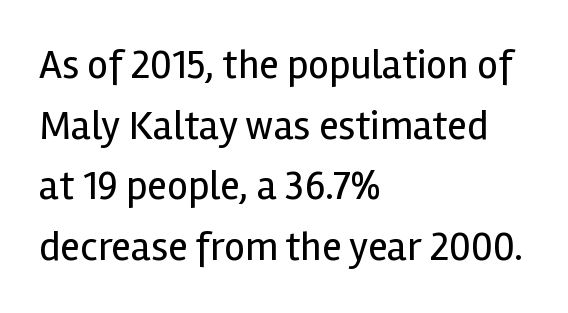
Q: Is the text bold? A: No.
Q: Is the text italic (slanted)? A: No, it is upright.
Q: Is the typeface a serif or a sans-serif typeface? A: Sans-serif.
Q: Is the text underlined? A: No.
Q: How is the paragraph aligned? A: Left-aligned.
Q: Is the spacing between letters normal or unusually wide? A: Normal.
Q: Is the spacing between lines tight, normal or loose? A: Normal.
Q: Width (condensed, normal, or wide)? A: Normal.
Q: x-height? A: Medium.
Q: Monospaced? A: No.
